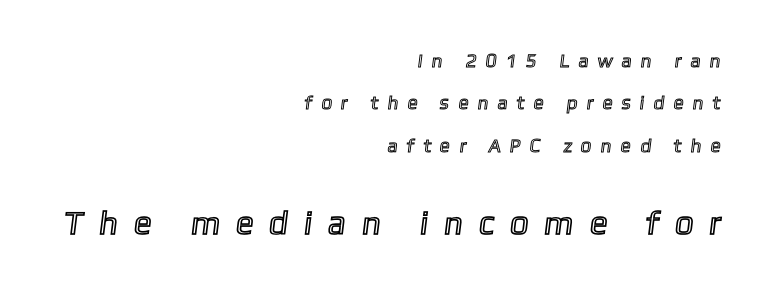
The image shows 33 px text type; set right-aligned, loose line spacing (2.23x), unusually wide letter spacing (+0.48 em), not underlined; the second (bottom) block is 1.74x larger; a medium x-height.
